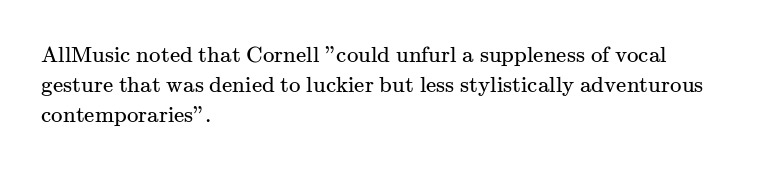
The lines are quadded left. The font sits on the lighter half of the weight spectrum, regular included. Tracking here is standard; glyphs follow each other at the usual distance. Italic? Not at all — the glyphs are vertical. Rule under the text: the space is simply empty.
